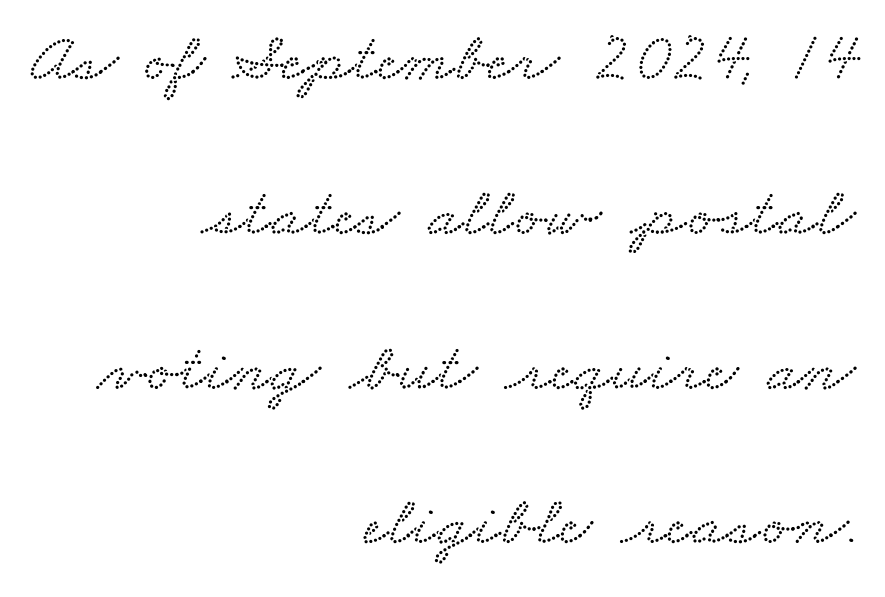
This rendering employs a face with finishing strokes, i.e., a serif. Check the space under the baseline: it is left empty. This sample trades compactness for vertical openness between lines. These lines stack with their right ends in a neat column. Between one letter and the next there's only the usual sliver of space. Do the characters align in a grid? No, the font is proportional.
